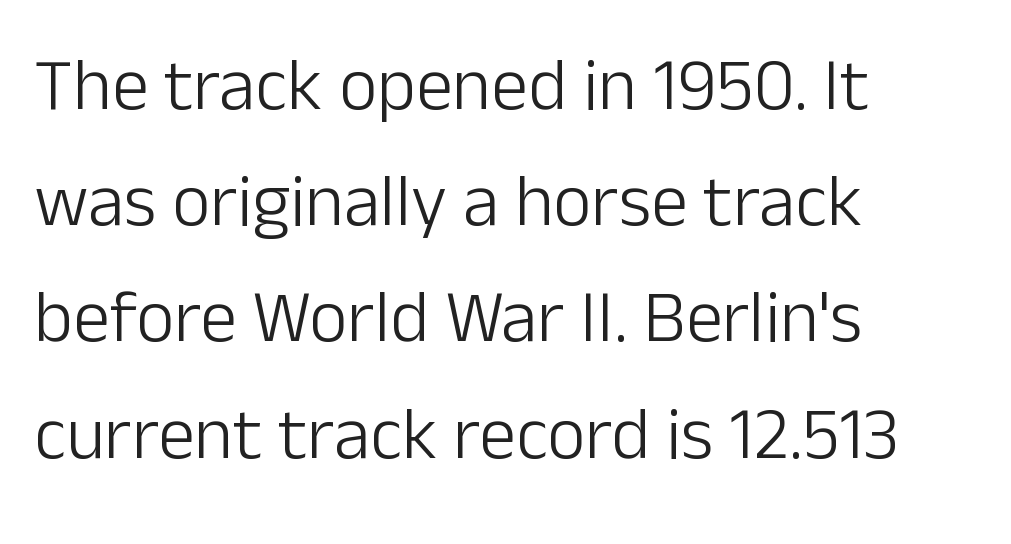
{"serif": "no", "italic": "no", "bold": "no", "weight": "light", "width": "normal", "stroke_contrast": "low", "x_height": "medium", "monospaced": "no", "underline": "no", "align": "left", "line_spacing": "normal", "line_spacing_ratio": 1.57, "letter_spacing": "normal", "letter_spacing_em": 0.0, "glyph_px": 74}
